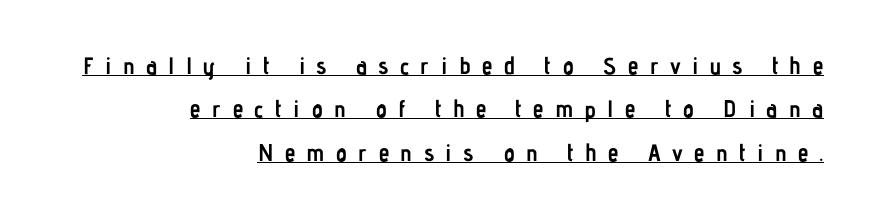
The image shows 24 px bold type, upright; set right-aligned, line spacing 1.81x, unusually wide letter spacing (+0.47 em), underlined.
